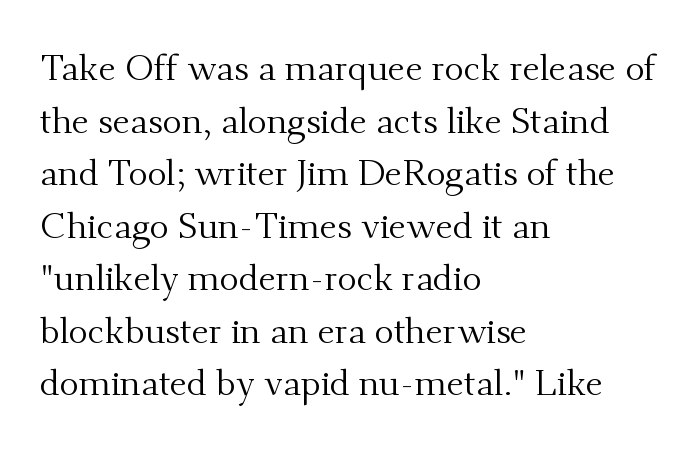
{"serif": "yes", "italic": "no", "bold": "no", "weight": "regular", "width": "normal", "stroke_contrast": "medium", "x_height": "small", "monospaced": "no", "underline": "no", "align": "left", "line_spacing": "normal", "line_spacing_ratio": 1.46, "letter_spacing": "normal", "letter_spacing_em": 0.0, "glyph_px": 36}
